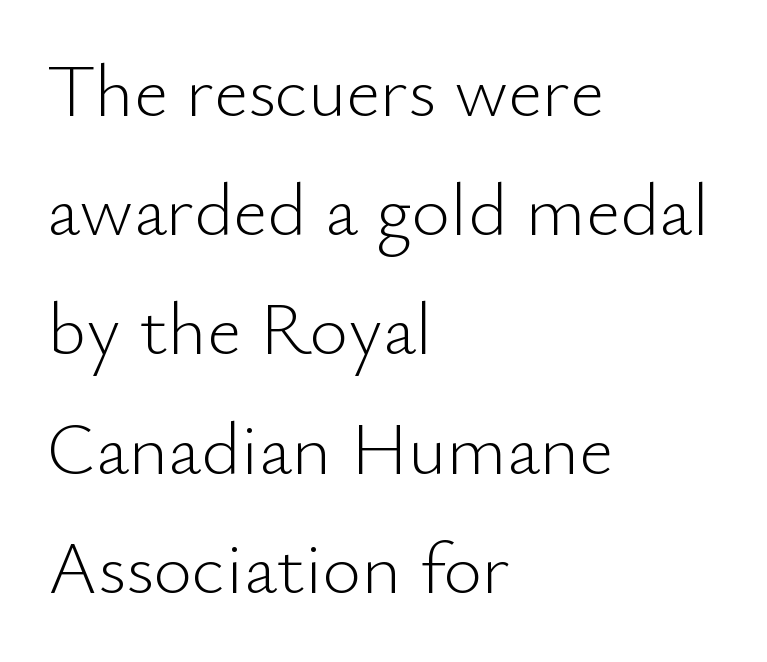
The gaps between neighbouring characters are ordinary and unremarkable. Character widths vary here, with narrow letters taking less room than wide ones. The rendering anchors every line to the left-hand side. What's the leading like? Ordinary, nothing unusual.
